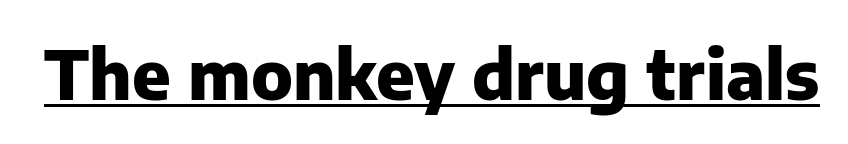
{"serif": "no", "italic": "no", "bold": "yes", "weight": "heavy", "width": "normal", "stroke_contrast": "low", "x_height": "medium", "monospaced": "no", "underline": "yes", "letter_spacing": "normal", "letter_spacing_em": 0.0, "glyph_px": 68}
